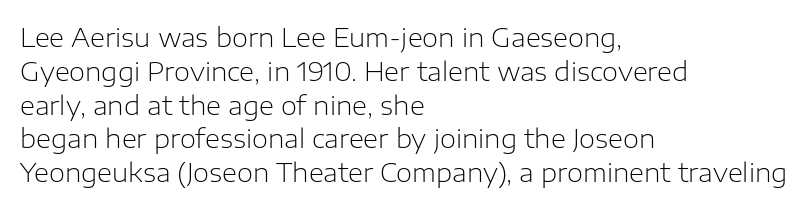
{"italic": "no", "bold": "no", "underline": "no", "align": "left", "line_spacing": "normal", "line_spacing_ratio": 1.3, "letter_spacing": "normal", "letter_spacing_em": 0.0, "glyph_px": 26}
